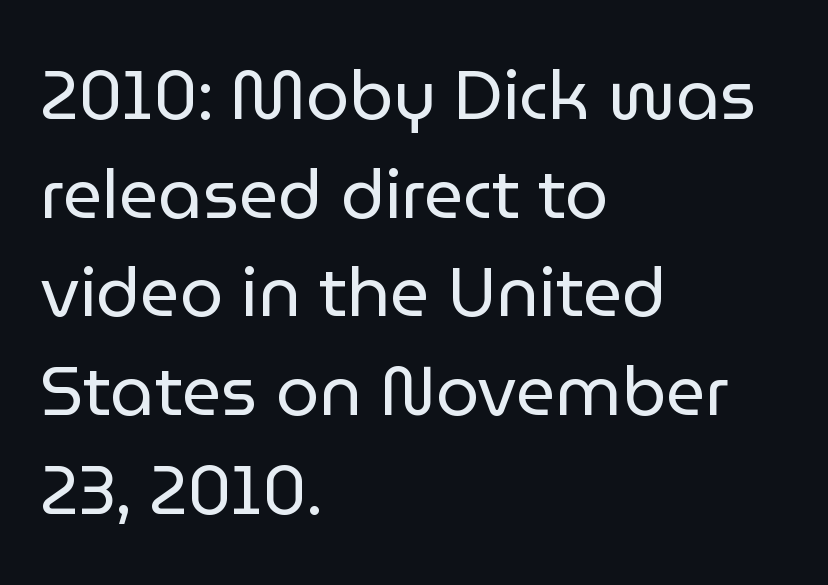
Vertically, the passage feels balanced, rows spaced as you'd expect. This sample has the flowing, uneven cadence of proportional lettering. Heaviness? Minimal to ordinary, like unemphasized prose. A sans-serif font was chosen for this passage. All the whitespace from short lines collects on the right.
